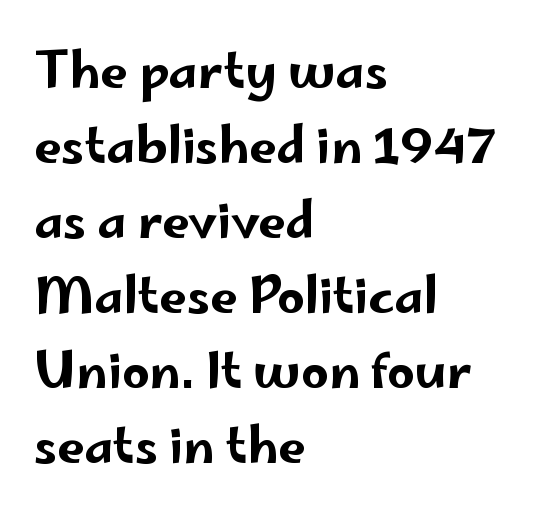
Q: Is the text italic (slanted)? A: No, it is upright.
Q: Is the typeface a serif or a sans-serif typeface? A: Sans-serif.
Q: Is the text underlined? A: No.
Q: How is the paragraph aligned? A: Left-aligned.
Q: Is the spacing between letters normal or unusually wide? A: Normal.
Q: Is the spacing between lines tight, normal or loose? A: Normal.
Q: Width (condensed, normal, or wide)? A: Wide.
Q: Stroke contrast? A: Low.
Q: x-height? A: Small.
Q: Monospaced? A: No.
